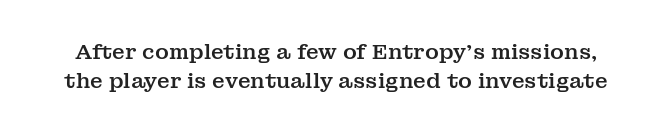
The image shows 21 px text type, upright; set normal line spacing (1.4x), normal letter spacing, not underlined.
